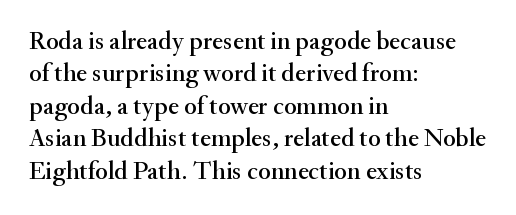
These lines sit exactly where default settings would place them. The letters stand upright; this is a roman face. Typeset ragged right — the left edge is the straight one. Just letters on the line, the space beneath them empty. Caption: standard tracking, unaltered.
